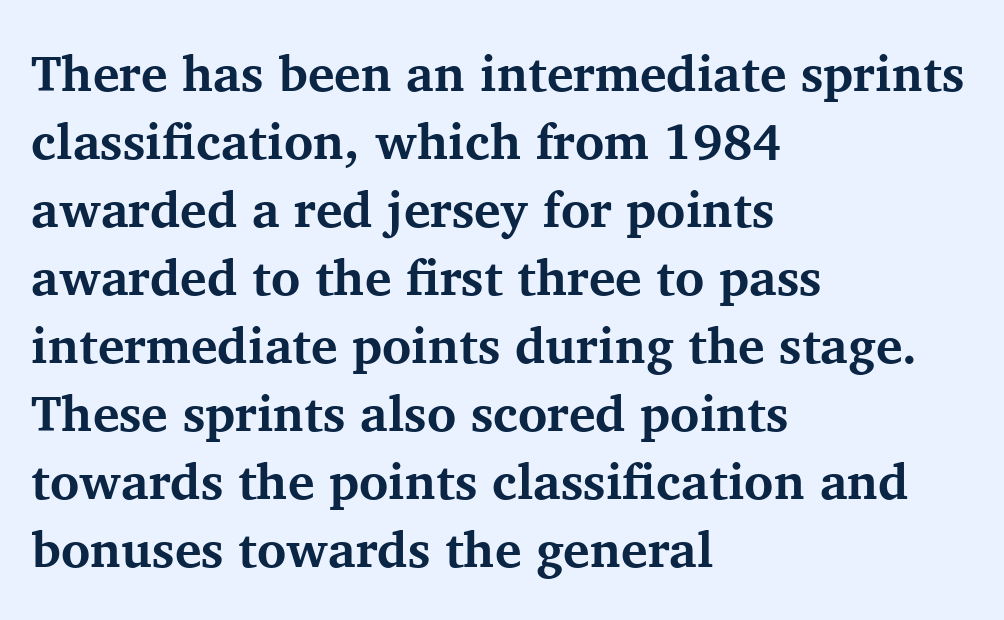
Q: Is the text bold? A: Yes.
Q: Is the text italic (slanted)? A: No, it is upright.
Q: Is the typeface a serif or a sans-serif typeface? A: Serif.
Q: Is the text underlined? A: No.
Q: How is the paragraph aligned? A: Left-aligned.
Q: Is the spacing between letters normal or unusually wide? A: Normal.
Q: Is the spacing between lines tight, normal or loose? A: Normal.
Q: Width (condensed, normal, or wide)? A: Normal.
Q: Stroke contrast? A: Medium.
Q: x-height? A: Medium.
Q: Monospaced? A: No.
